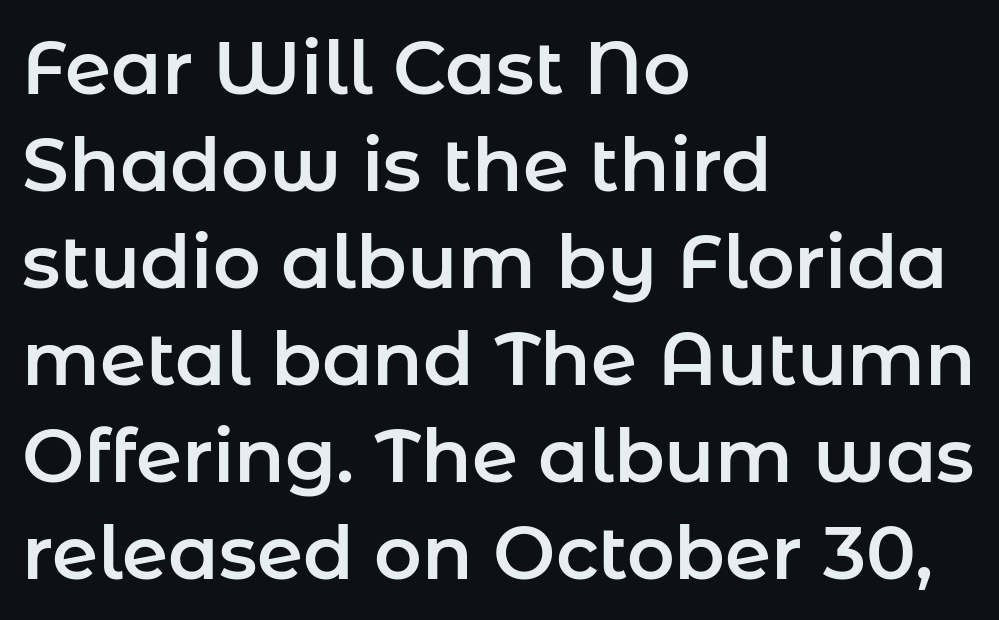
Think of a printed novel: that variable character pitch is what you see here. Reading down the block, your eye returns to a fixed left position each line. How are the letters spaced? Ordinarily, with no added tracking. Clear beneath every line of the passage. Students, observe: this is what conventionally led text looks like.
